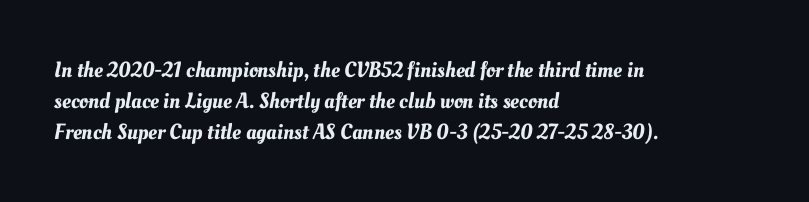
Q: Is the text underlined? A: No.
Q: How is the paragraph aligned? A: Left-aligned.
Q: Is the spacing between letters normal or unusually wide? A: Normal.
Q: Is the spacing between lines tight, normal or loose? A: Normal.
